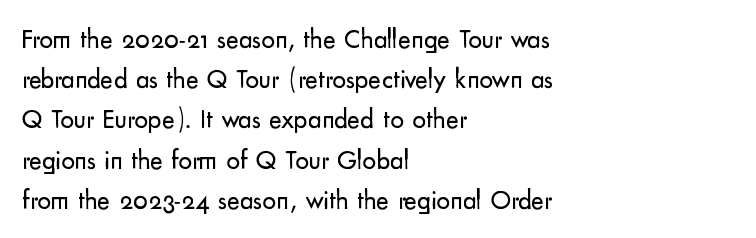
Q: Is the text bold? A: No.
Q: Is the text italic (slanted)? A: No, it is upright.
Q: Is the text underlined? A: No.
Q: How is the paragraph aligned? A: Left-aligned.
Q: Is the spacing between letters normal or unusually wide? A: Normal.
Q: Is the spacing between lines tight, normal or loose? A: Normal.
